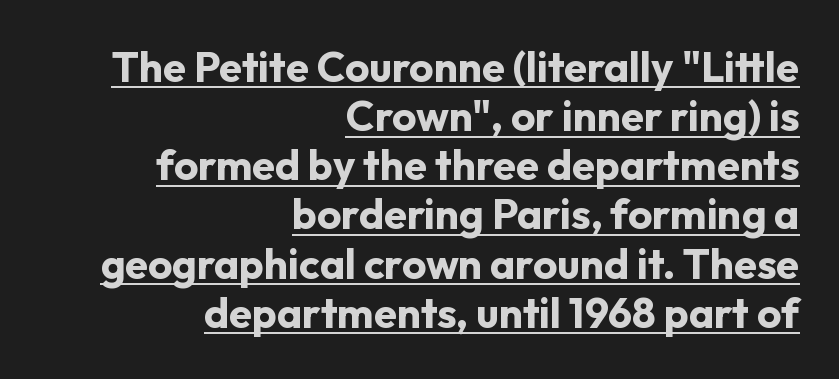
The image shows 42 px bold sans-serif type, upright; set right-aligned, line spacing 1.17x, normal letter spacing, underlined; low stroke contrast and a medium x-height.
